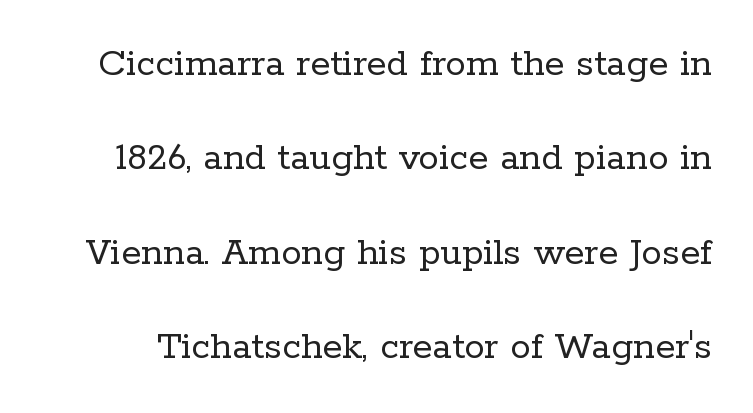
{"serif": "yes", "italic": "no", "bold": "no", "weight": "regular", "width": "normal", "stroke_contrast": "low", "x_height": "medium", "monospaced": "no", "underline": "no", "line_spacing": "loose", "line_spacing_ratio": 2.3, "letter_spacing": "normal", "letter_spacing_em": 0.0, "glyph_px": 41}
